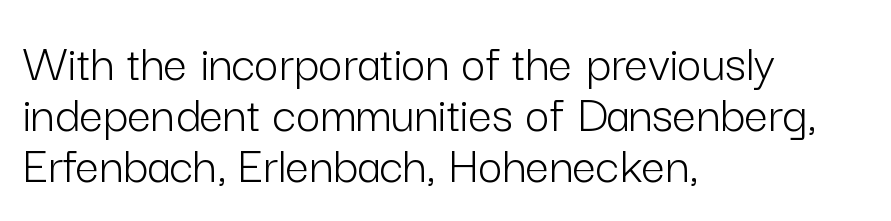
{"serif": "no", "italic": "no", "bold": "no", "weight": "light", "width": "normal", "stroke_contrast": "low", "x_height": "medium", "monospaced": "no", "underline": "no", "align": "left", "line_spacing": "tight", "line_spacing_ratio": 0.96, "letter_spacing": "normal", "letter_spacing_em": 0.0, "glyph_px": 53}
